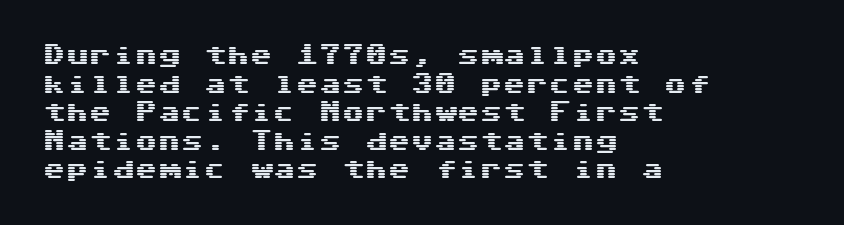
The image shows 23 px text type, upright; set left-aligned, line spacing 1.24x, normal letter spacing, not underlined.
